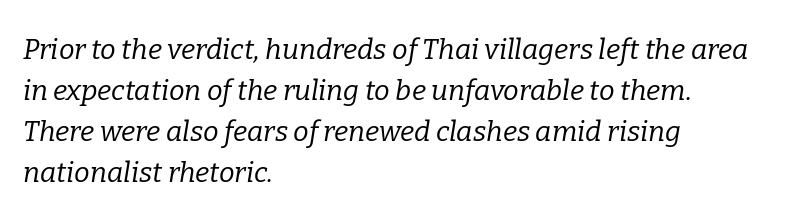
{"serif": "yes", "italic": "yes", "lean": "right", "slant_degrees": 9, "bold": "no", "weight": "regular", "width": "normal", "stroke_contrast": "low", "x_height": "medium", "monospaced": "no", "underline": "no", "align": "left", "line_spacing": "normal", "line_spacing_ratio": 1.47, "letter_spacing": "normal", "letter_spacing_em": 0.0, "glyph_px": 28}
